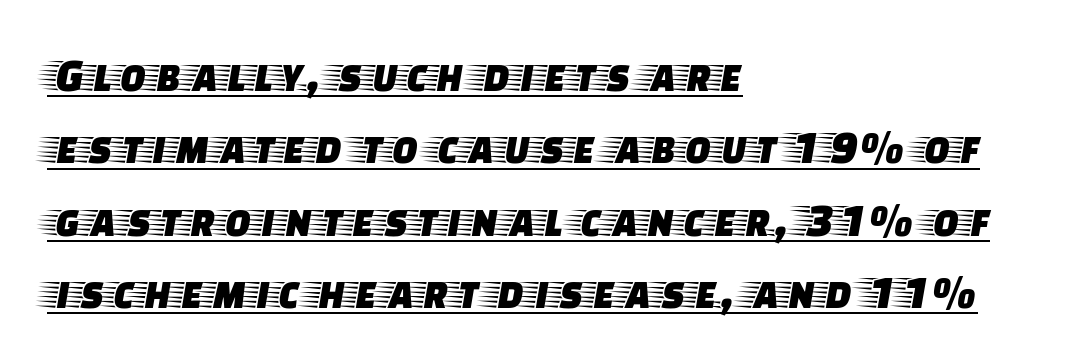
{"serif": "yes", "width": "wide", "stroke_contrast": "low", "x_height": "large", "monospaced": "no", "underline": "yes", "align": "left", "line_spacing": "normal", "line_spacing_ratio": 1.51, "letter_spacing": "normal", "letter_spacing_em": 0.0, "glyph_px": 48}
